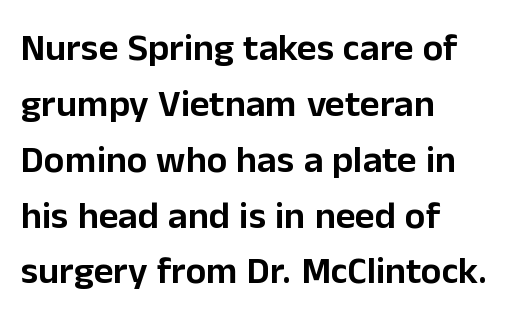
Q: Is the text italic (slanted)? A: No, it is upright.
Q: Is the typeface a serif or a sans-serif typeface? A: Sans-serif.
Q: Is the text underlined? A: No.
Q: How is the paragraph aligned? A: Left-aligned.
Q: Is the spacing between letters normal or unusually wide? A: Normal.
Q: Is the spacing between lines tight, normal or loose? A: Normal.
Q: Width (condensed, normal, or wide)? A: Normal.
Q: Stroke contrast? A: Low.
Q: x-height? A: Medium.
Q: Monospaced? A: No.
